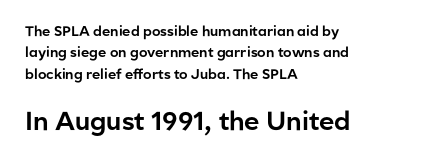
A student would notice the bottom passage is typeset larger than what precedes it. The rendering uses a moderate line-height, typical for paragraphs. Each word holds together tightly as a unit, with standard inter-letter gaps. Caption: multi-line text, flush left, ragged right. Descenders are the only things crossing below the line.
